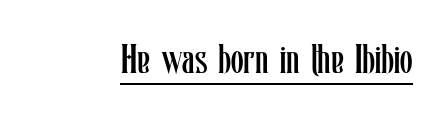
The image shows 41 px regular-weight, condensed type, upright; set normal letter spacing, underlined; low stroke contrast and a medium x-height.
